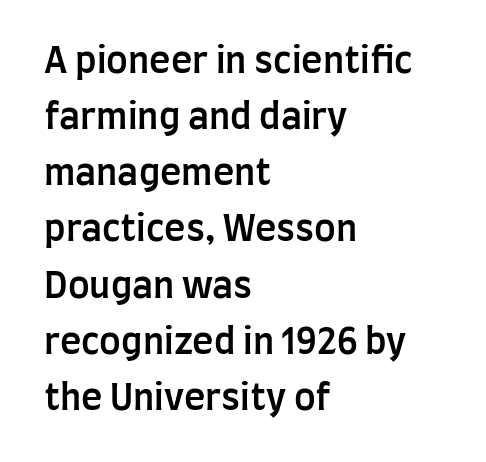
Q: Is the text bold? A: Semi-bold.
Q: Is the text italic (slanted)? A: No, it is upright.
Q: Is the typeface a serif or a sans-serif typeface? A: Sans-serif.
Q: Is the text underlined? A: No.
Q: How is the paragraph aligned? A: Left-aligned.
Q: Is the spacing between letters normal or unusually wide? A: Normal.
Q: Is the spacing between lines tight, normal or loose? A: Normal.
Q: Width (condensed, normal, or wide)? A: Condensed.
Q: Stroke contrast? A: Low.
Q: x-height? A: Large.
Q: Monospaced? A: No.
